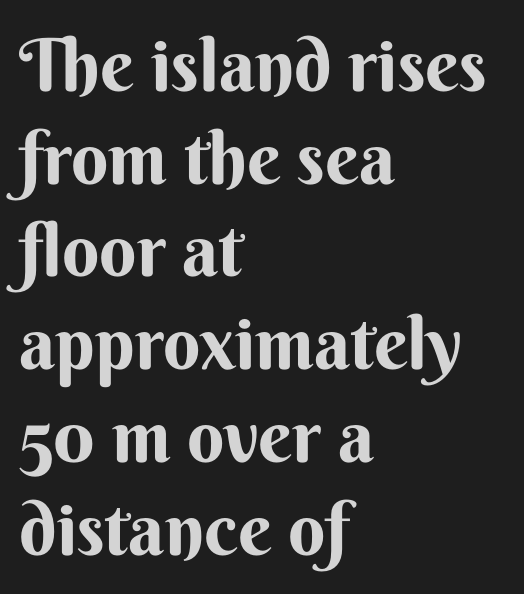
You could not count columns in this text — the font is proportionally spaced. A typesetter would label this face a sans. Whoever set this chose a conventional vertical rhythm. Between one letter and the next there's only the usual sliver of space. A typesetter would mark this as roman, not italic. Heavy, bold letterforms.
